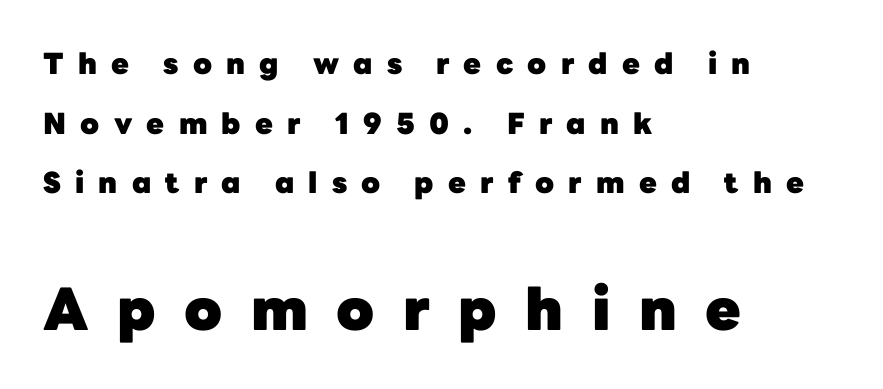
Q: Is the text bold? A: Yes.
Q: Is the text italic (slanted)? A: No, it is upright.
Q: Is the typeface a serif or a sans-serif typeface? A: Sans-serif.
Q: Is the text underlined? A: No.
Q: How is the paragraph aligned? A: Left-aligned.
Q: Is the spacing between letters normal or unusually wide? A: Unusually wide.
Q: Is the spacing between lines tight, normal or loose? A: Loose.
Q: Which block of text is set in a larger size, the first (top) or the second (bottom)? A: The second (bottom) one.
Q: Width (condensed, normal, or wide)? A: Normal.
Q: Stroke contrast? A: Low.
Q: x-height? A: Medium.
Q: Monospaced? A: No.
